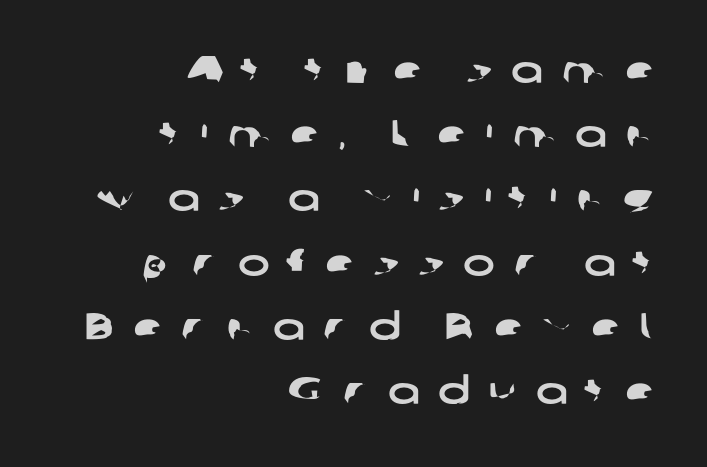
{"serif": "no", "width": "wide", "stroke_contrast": "low", "x_height": "medium", "monospaced": "no", "underline": "no", "align": "right", "line_spacing": "normal", "line_spacing_ratio": 1.69, "letter_spacing": "wide", "letter_spacing_em": 0.49, "glyph_px": 38}
